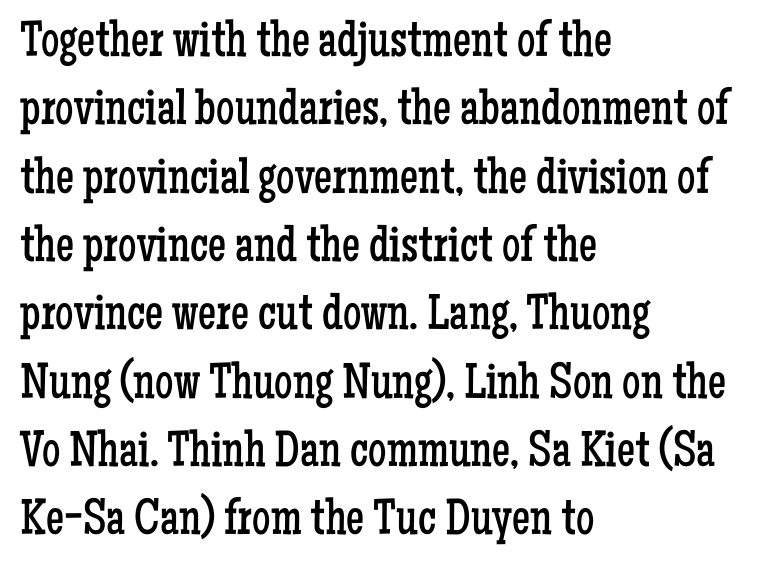
{"serif": "yes", "italic": "no", "bold": "no", "weight": "regular", "width": "condensed", "stroke_contrast": "low", "x_height": "medium", "monospaced": "no", "underline": "no", "align": "left", "line_spacing": "normal", "line_spacing_ratio": 1.34, "letter_spacing": "normal", "letter_spacing_em": 0.0, "glyph_px": 51}
